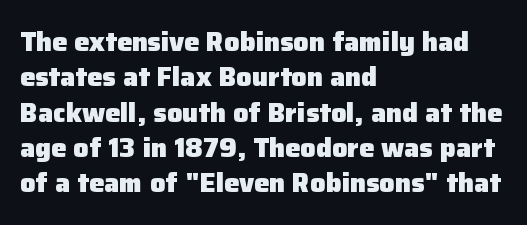
The image shows 27 px bold type, upright; set left-aligned, normal line spacing (1.31x), normal letter spacing, not underlined.
